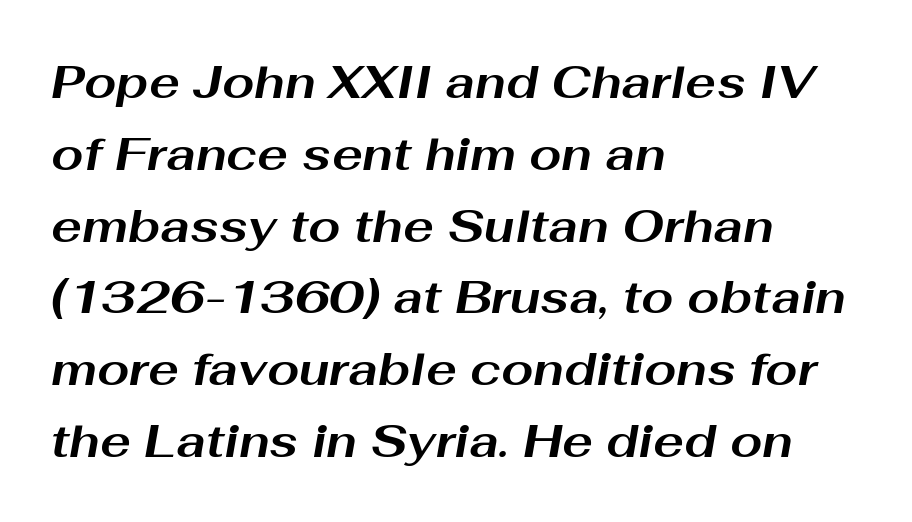
{"italic": "yes", "lean": "right", "slant_degrees": 10, "bold": "yes", "weight": "bold", "width": "wide", "stroke_contrast": "medium", "x_height": "medium", "monospaced": "no", "underline": "no", "align": "left", "line_spacing": "normal", "line_spacing_ratio": 1.56, "letter_spacing": "normal", "letter_spacing_em": 0.0, "glyph_px": 46}
